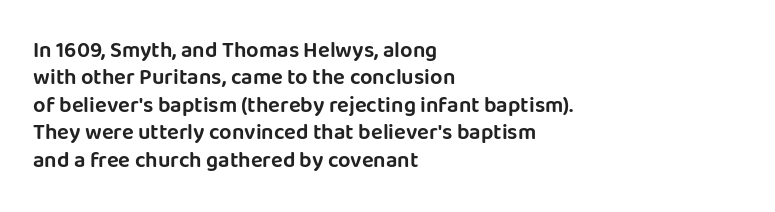
Q: Is the text italic (slanted)? A: No, it is upright.
Q: Is the text underlined? A: No.
Q: How is the paragraph aligned? A: Left-aligned.
Q: Is the spacing between letters normal or unusually wide? A: Normal.
Q: Is the spacing between lines tight, normal or loose? A: Normal.
